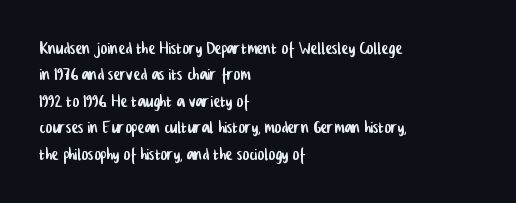
The image shows 21 px text type; set left-aligned, normal line spacing (1.26x), normal letter spacing, not underlined.
